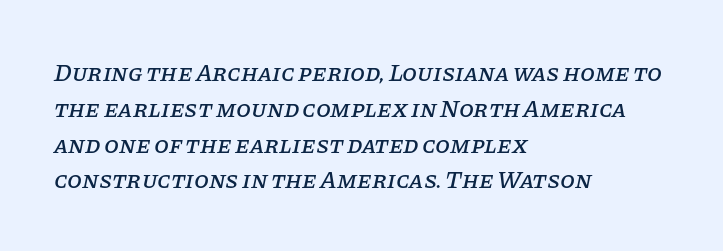
Q: Is the text italic (slanted)? A: Yes, it leans right by about 11 degrees.
Q: Is the text underlined? A: No.
Q: How is the paragraph aligned? A: Left-aligned.
Q: Is the spacing between letters normal or unusually wide? A: Normal.
Q: Is the spacing between lines tight, normal or loose? A: Normal.
